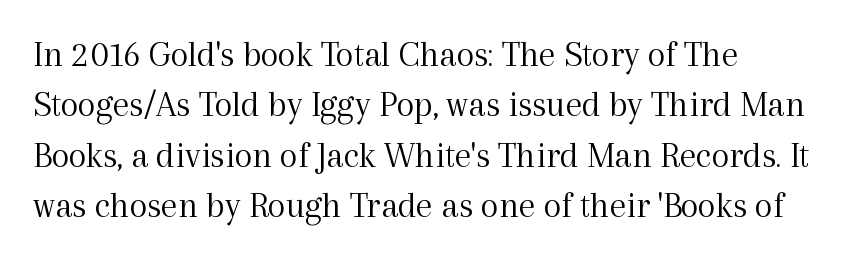
Q: Is the text bold? A: No.
Q: Is the text italic (slanted)? A: No, it is upright.
Q: Is the typeface a serif or a sans-serif typeface? A: Serif.
Q: Is the text underlined? A: No.
Q: How is the paragraph aligned? A: Left-aligned.
Q: Is the spacing between letters normal or unusually wide? A: Normal.
Q: Is the spacing between lines tight, normal or loose? A: Normal.
Q: Width (condensed, normal, or wide)? A: Normal.
Q: x-height? A: Medium.
Q: Monospaced? A: No.
